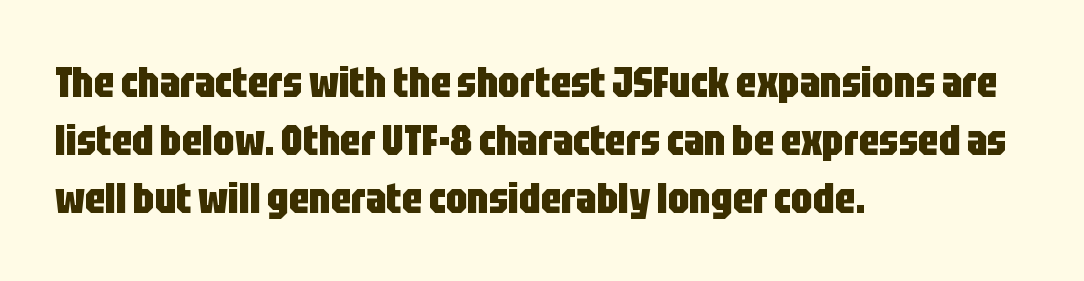
The image shows 42 px heavy, condensed sans-serif type, upright; set left-aligned, normal line spacing (1.38x), normal letter spacing, not underlined; low stroke contrast and a large x-height.
